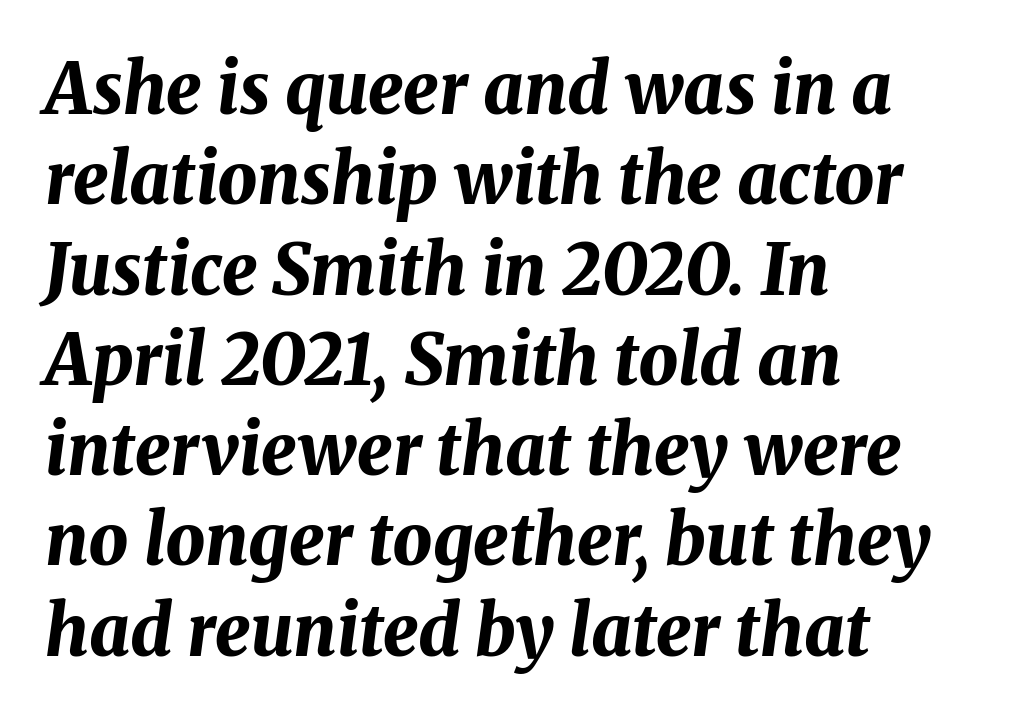
{"italic": "yes", "lean": "right", "slant_degrees": 8, "bold": "yes", "weight": "bold", "width": "normal", "stroke_contrast": "medium", "x_height": "medium", "monospaced": "no", "underline": "no", "align": "left", "line_spacing": "normal", "line_spacing_ratio": 1.29, "letter_spacing": "normal", "letter_spacing_em": 0.0, "glyph_px": 70}
